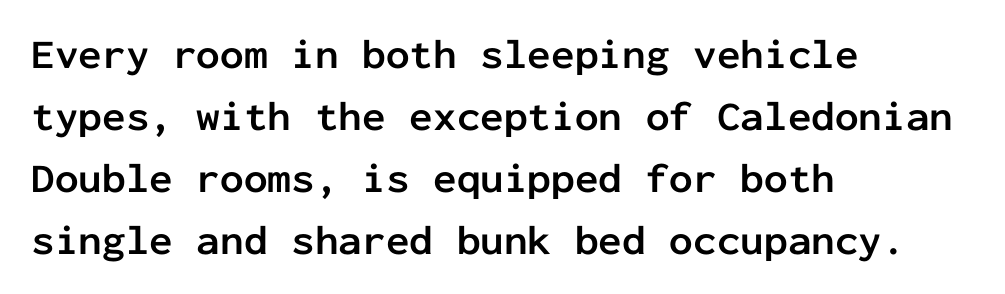
Q: Is the text bold? A: Yes.
Q: Is the text italic (slanted)? A: No, it is upright.
Q: Is the typeface a serif or a sans-serif typeface? A: Sans-serif.
Q: Is the text underlined? A: No.
Q: How is the paragraph aligned? A: Left-aligned.
Q: Is the spacing between letters normal or unusually wide? A: Normal.
Q: Is the spacing between lines tight, normal or loose? A: Normal.
Q: Width (condensed, normal, or wide)? A: Normal.
Q: Stroke contrast? A: Low.
Q: x-height? A: Medium.
Q: Monospaced? A: Yes.
